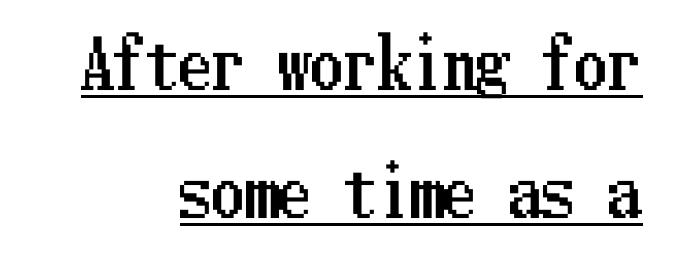
{"italic": "no", "width": "condensed", "stroke_contrast": "low", "x_height": "medium", "underline": "yes", "align": "right", "line_spacing": "loose", "line_spacing_ratio": 1.94, "letter_spacing": "normal", "letter_spacing_em": 0.0, "glyph_px": 66}
